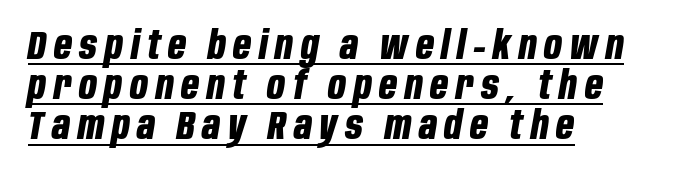
Q: Is the text bold? A: Yes.
Q: Is the text italic (slanted)? A: Yes, it leans right by about 10 degrees.
Q: Is the text underlined? A: Yes.
Q: How is the paragraph aligned? A: Left-aligned.
Q: Is the spacing between letters normal or unusually wide? A: Unusually wide.
Q: Is the spacing between lines tight, normal or loose? A: Tight.
Q: Width (condensed, normal, or wide)? A: Condensed.
Q: Stroke contrast? A: Low.
Q: x-height? A: Large.
Q: Monospaced? A: No.
